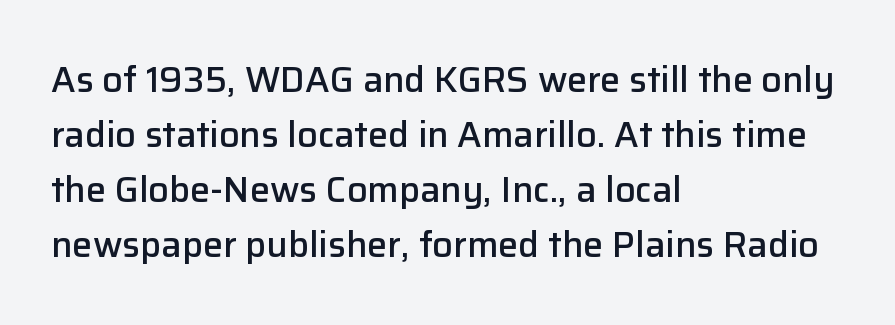
The image shows 36 px semibold sans-serif type, upright; set left-aligned, normal line spacing (1.53x), normal letter spacing, not underlined; low stroke contrast and a medium x-height.
